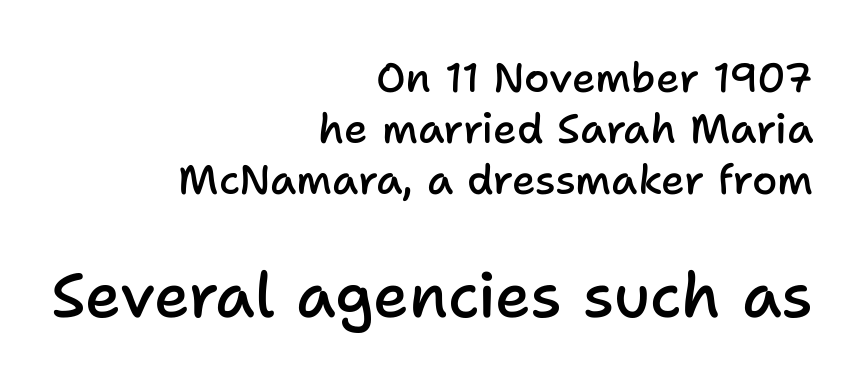
{"serif": "no", "italic": "no", "bold": "semi", "weight": "semibold", "width": "normal", "stroke_contrast": "low", "x_height": "medium", "monospaced": "no", "underline": "no", "align": "right", "line_spacing": "normal", "line_spacing_ratio": 1.25, "letter_spacing": "normal", "letter_spacing_em": 0.0, "larger_block": "second", "size_ratio": 1.51, "glyph_px": 62}
